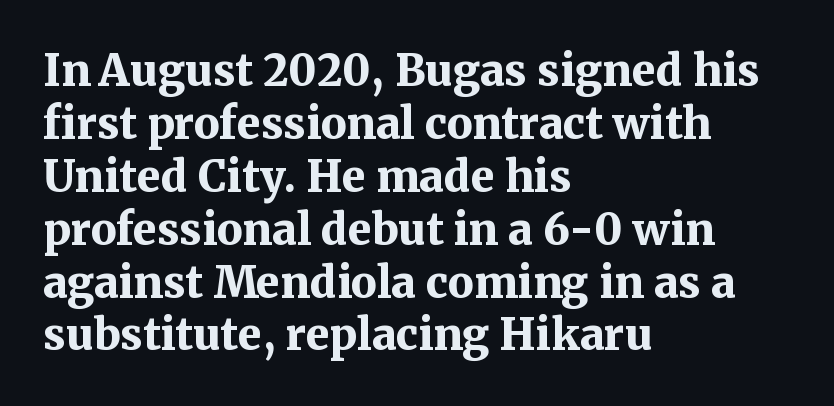
No italicization has been applied; the sample stays upright. Typographically, this falls in the serif category. The compositor pushed each line to the left boundary. Thick stems and heavy bowls — unmistakably bold. The foot of each line stays bare and open.
